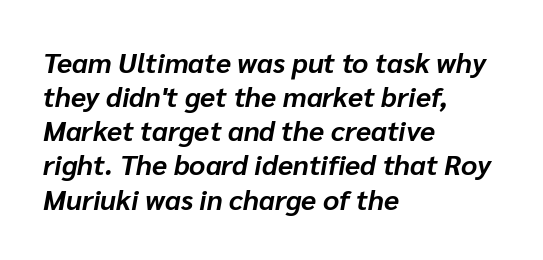
Is this a fixed-width face? No — the glyphs have proportional, varying widths. Glyph-to-glyph distance matches everyday printed text. The typesetter chose a ragged-right arrangement here. The passage shown is not underscored anywhere. The axis of the letterforms is tilted away from vertical.
